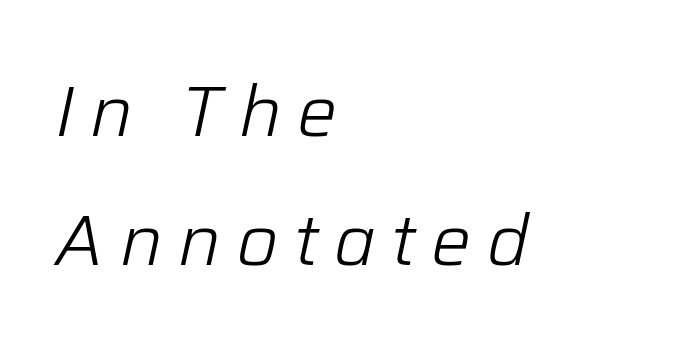
The image shows 71 px light type, italic (leaning right); set left-aligned, line spacing 1.81x, unusually wide letter spacing (+0.22 em), not underlined; low stroke contrast and a medium x-height.
